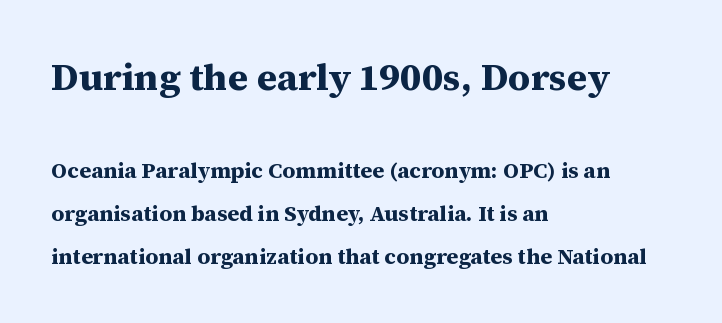
The image shows 38 px bold serif type, upright; set left-aligned, loose line spacing (1.95x), normal letter spacing, not underlined; the first (top) block is 1.73x larger; medium stroke contrast and a medium x-height.
